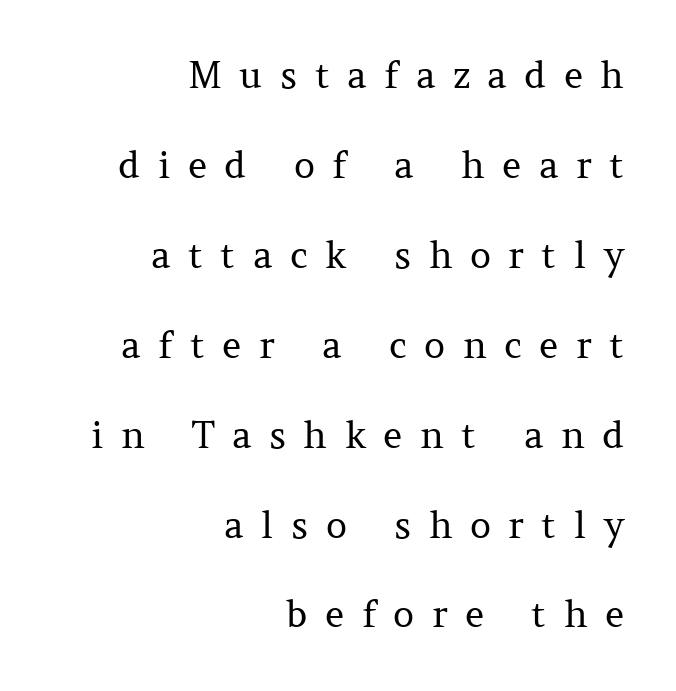
Q: Is the text bold? A: No.
Q: Is the text italic (slanted)? A: No, it is upright.
Q: Is the typeface a serif or a sans-serif typeface? A: Serif.
Q: Is the text underlined? A: No.
Q: How is the paragraph aligned? A: Right-aligned.
Q: Is the spacing between letters normal or unusually wide? A: Unusually wide.
Q: Is the spacing between lines tight, normal or loose? A: Loose.
Q: Width (condensed, normal, or wide)? A: Normal.
Q: Stroke contrast? A: Medium.
Q: x-height? A: Medium.
Q: Monospaced? A: No.
